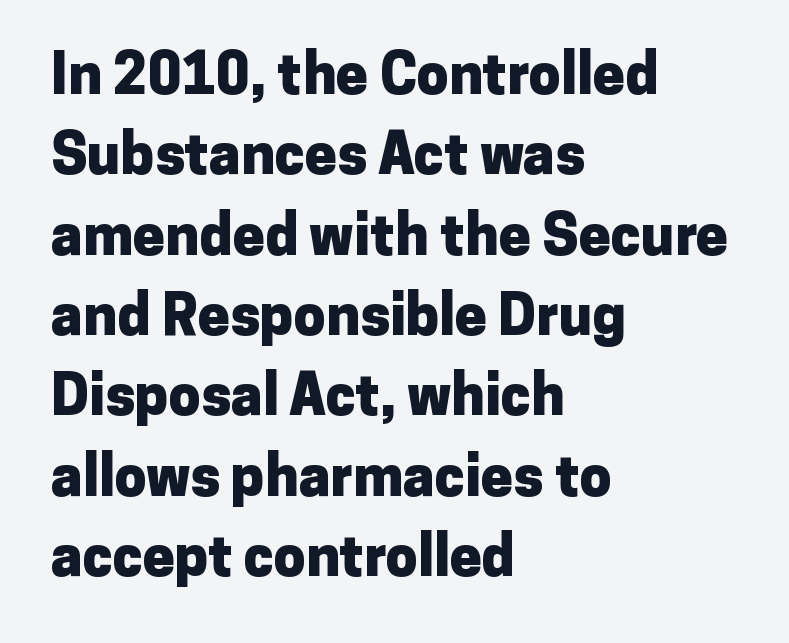
The letters advance in unequal steps, a hallmark of proportional type. Underlining? Definitely not there. The compositor pushed each line to the left boundary. Compared with an ordinary text face, these strokes are far heavier — a full bold. Designer's note — italics off, roman on.
